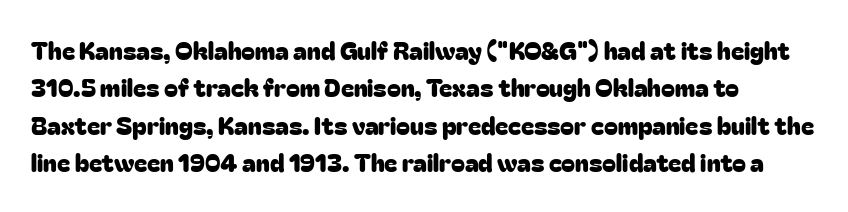
Designer's note — italics off, roman on. Any mark beneath the type? The region is blank. Horizontal bands of white between lines are of average thickness. Default kerning and tracking; the words read as compact shapes.
